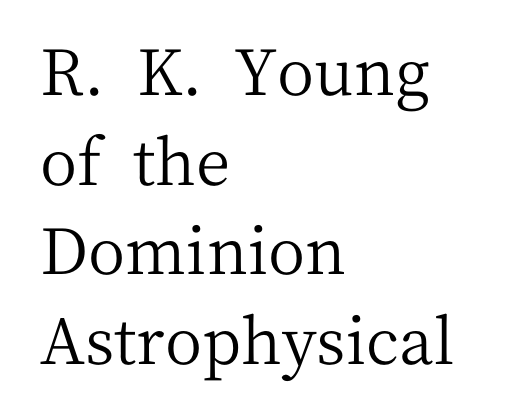
The image shows 64 px regular-weight serif type, upright; set left-aligned, normal line spacing (1.4x), normal letter spacing, not underlined; medium stroke contrast and a medium x-height.
